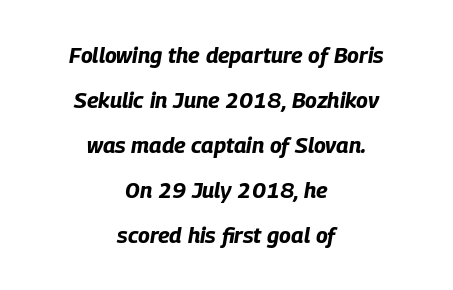
{"italic": "yes", "lean": "right", "slant_degrees": 9, "bold": "yes", "underline": "no", "align": "center", "line_spacing": "loose", "line_spacing_ratio": 2.05, "letter_spacing": "normal", "letter_spacing_em": 0.0, "glyph_px": 22}
